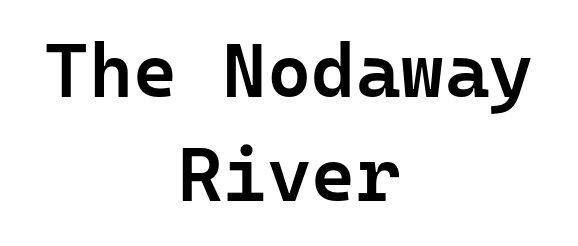
The image shows 76 px semibold sans-serif type, upright, monospaced; set centered, normal line spacing (1.37x), normal letter spacing, not underlined; low stroke contrast and a medium x-height.
